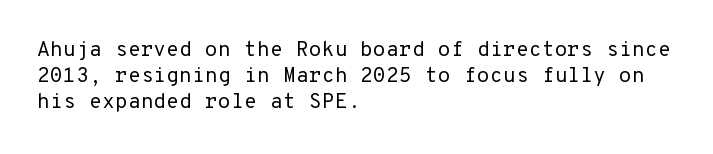
Visually the block forms a straight wall on the left and a jagged coastline on the right. This sample uses plain, unmodified letter spacing. The face looks like a standard text weight, possibly lighter. Check under the words: just untouched page. Does the lettering tilt? It doesn't — this is upright.
